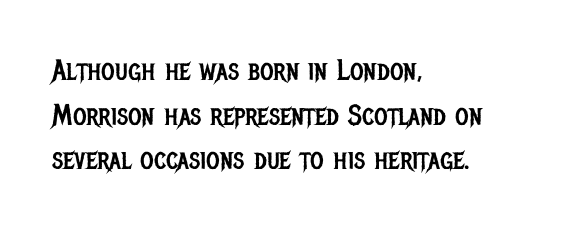
{"serif": "no", "italic": "no", "bold": "no", "weight": "regular", "width": "condensed", "stroke_contrast": "low", "x_height": "large", "monospaced": "no", "underline": "no", "align": "left", "line_spacing": "normal", "line_spacing_ratio": 1.54, "letter_spacing": "normal", "letter_spacing_em": 0.0, "glyph_px": 29}
